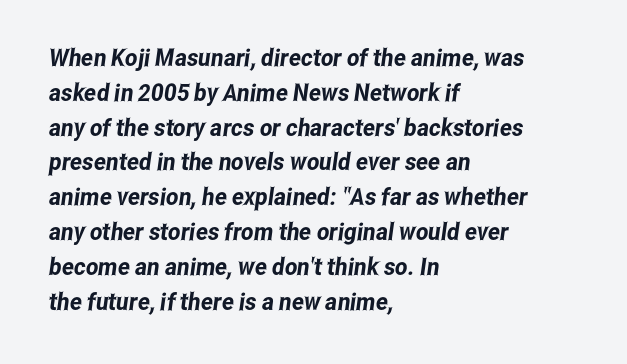
Q: Is the text underlined? A: No.
Q: How is the paragraph aligned? A: Left-aligned.
Q: Is the spacing between letters normal or unusually wide? A: Normal.
Q: Is the spacing between lines tight, normal or loose? A: Normal.
